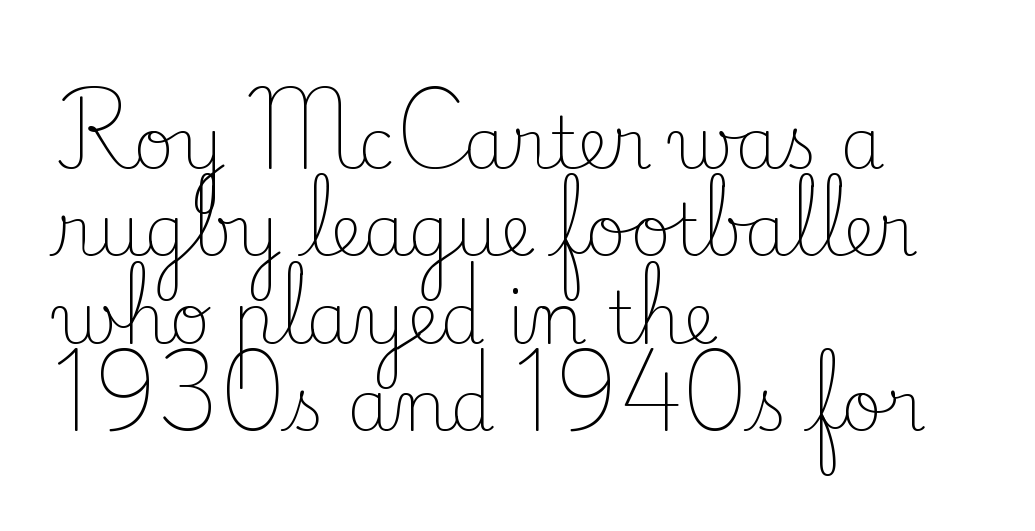
Q: Is the text bold? A: No.
Q: Is the text italic (slanted)? A: No, it is upright.
Q: Is the typeface a serif or a sans-serif typeface? A: Serif.
Q: Is the text underlined? A: No.
Q: How is the paragraph aligned? A: Left-aligned.
Q: Is the spacing between letters normal or unusually wide? A: Normal.
Q: Width (condensed, normal, or wide)? A: Normal.
Q: Stroke contrast? A: Low.
Q: x-height? A: Small.
Q: Monospaced? A: No.
